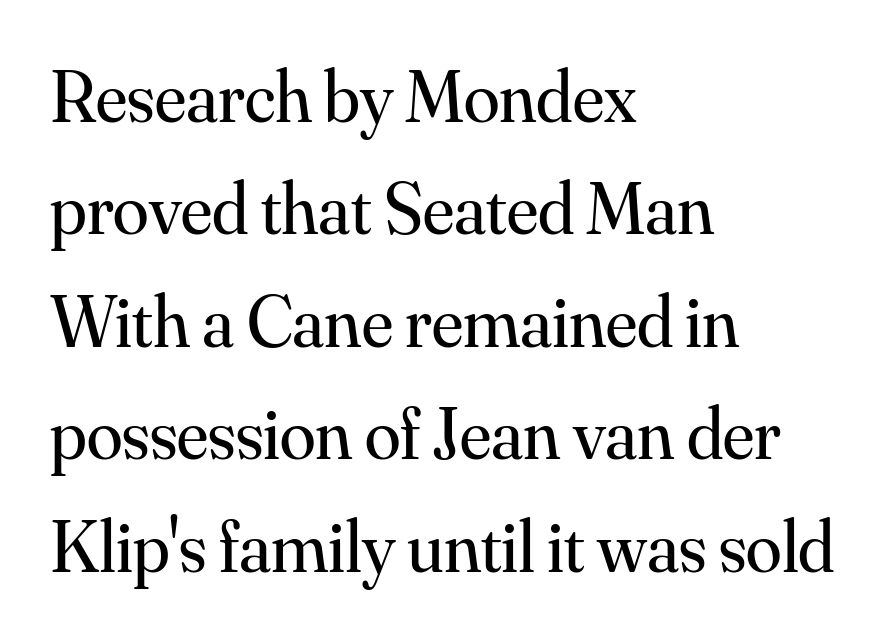
Q: Is the text bold? A: No.
Q: Is the text italic (slanted)? A: No, it is upright.
Q: Is the typeface a serif or a sans-serif typeface? A: Serif.
Q: Is the text underlined? A: No.
Q: How is the paragraph aligned? A: Left-aligned.
Q: Is the spacing between letters normal or unusually wide? A: Normal.
Q: Is the spacing between lines tight, normal or loose? A: Normal.
Q: Width (condensed, normal, or wide)? A: Normal.
Q: Stroke contrast? A: Medium.
Q: x-height? A: Small.
Q: Monospaced? A: No.
